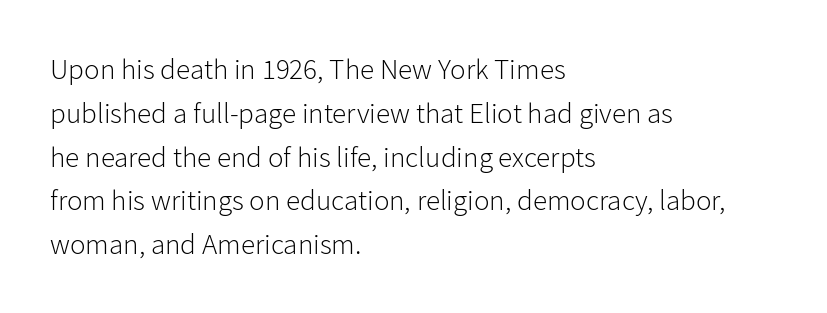
The image shows 29 px light sans-serif type, upright; set left-aligned, normal line spacing (1.51x), normal letter spacing, not underlined; low stroke contrast and a medium x-height.
